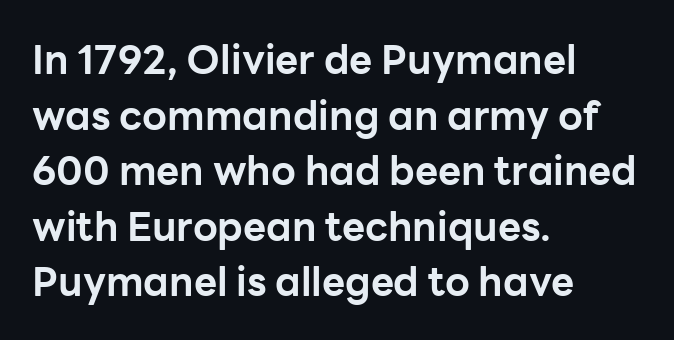
The passage shown is typed in a proportional face where columns would drift. Vertical spacing — default. This sample is left-justified, so line endings fall wherever the words run out. Students, this is bold: see how much ink each stroke carries. A sans-serif font was chosen for this passage.
